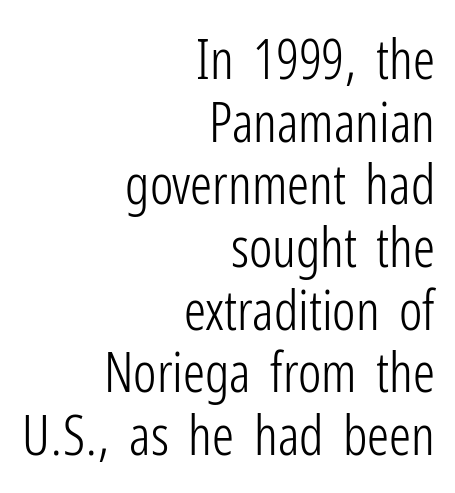
{"serif": "no", "italic": "no", "bold": "no", "weight": "light", "width": "condensed", "stroke_contrast": "low", "x_height": "medium", "monospaced": "no", "underline": "no", "align": "right", "line_spacing": "tight", "line_spacing_ratio": 1.14, "letter_spacing": "normal", "letter_spacing_em": 0.0, "glyph_px": 55}
